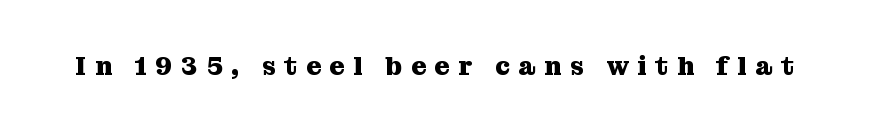
{"italic": "no", "bold": "yes", "underline": "no", "letter_spacing": "wide", "letter_spacing_em": 0.33, "glyph_px": 26}
